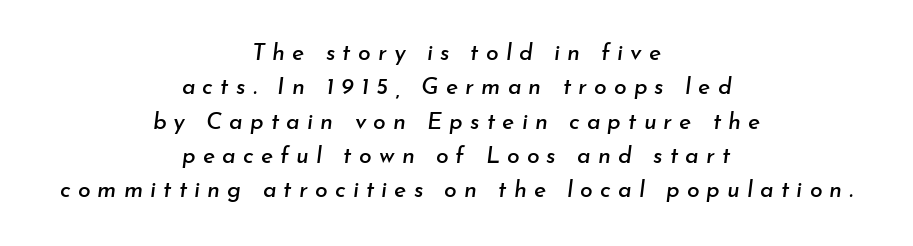
Descenders hang freely into open space. Honestly, the letter spacing is so wide it's the main thing you notice. It's the slanting kind of type. Each line is balanced around a shared central axis. Successive baselines arrive at the customary interval.
